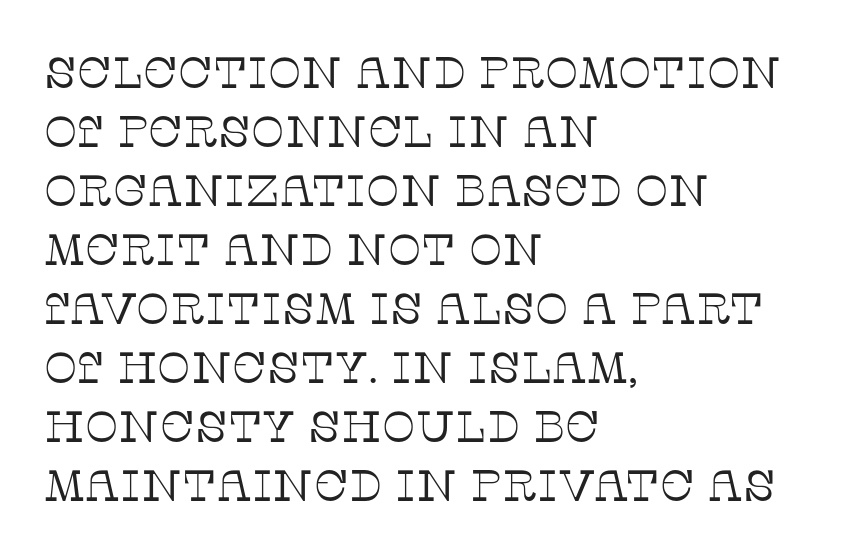
A typesetter would mark this as roman, not italic. A typesetter would call this proportional, since set widths differ per character. Underline: absent. The lines are quadded left.
